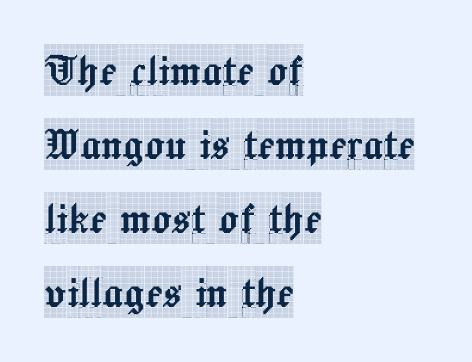
{"serif": "yes", "italic": "no", "width": "condensed", "x_height": "large", "monospaced": "no", "underline": "no", "align": "left", "line_spacing": "normal", "line_spacing_ratio": 1.45, "letter_spacing": "normal", "letter_spacing_em": 0.0, "glyph_px": 51}
